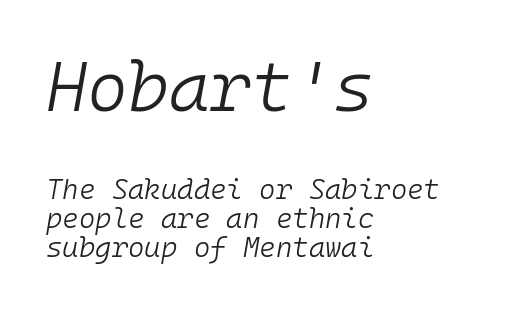
Is there much room between lines? No — they nearly touch. Weight: in the light-to-regular range. Does the copy run flush right? No — it runs flush left. The strip under each line holds only bare page.
